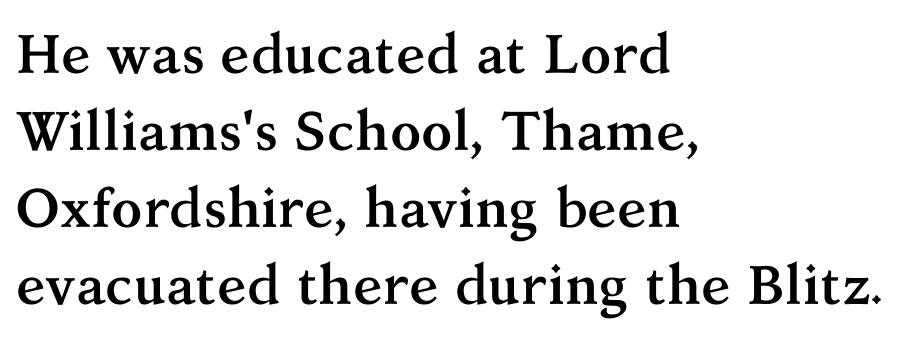
Q: Is the text bold? A: Yes.
Q: Is the text italic (slanted)? A: No, it is upright.
Q: Is the typeface a serif or a sans-serif typeface? A: Serif.
Q: Is the text underlined? A: No.
Q: How is the paragraph aligned? A: Left-aligned.
Q: Is the spacing between letters normal or unusually wide? A: Normal.
Q: Is the spacing between lines tight, normal or loose? A: Normal.
Q: Width (condensed, normal, or wide)? A: Normal.
Q: Stroke contrast? A: Medium.
Q: x-height? A: Medium.
Q: Monospaced? A: No.
